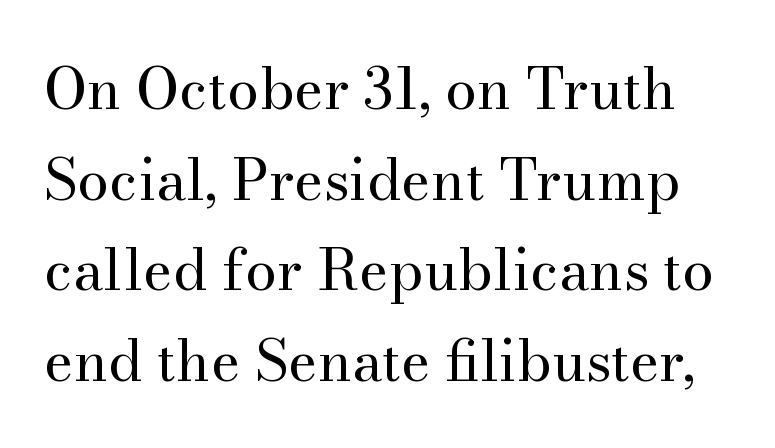
The image shows 57 px regular-weight serif type, upright; set normal line spacing (1.59x), normal letter spacing, not underlined; medium stroke contrast and a small x-height.
